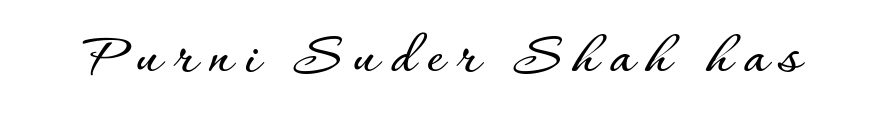
{"width": "normal", "stroke_contrast": "low", "x_height": "small", "monospaced": "no", "underline": "no", "glyph_px": 64}
